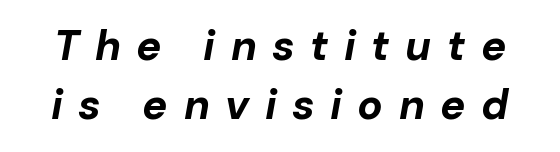
{"italic": "yes", "lean": "right", "slant_degrees": 10, "bold": "yes", "weight": "bold", "width": "normal", "stroke_contrast": "low", "x_height": "medium", "monospaced": "no", "underline": "no", "line_spacing": "normal", "line_spacing_ratio": 1.41, "letter_spacing": "wide", "letter_spacing_em": 0.37, "glyph_px": 42}
